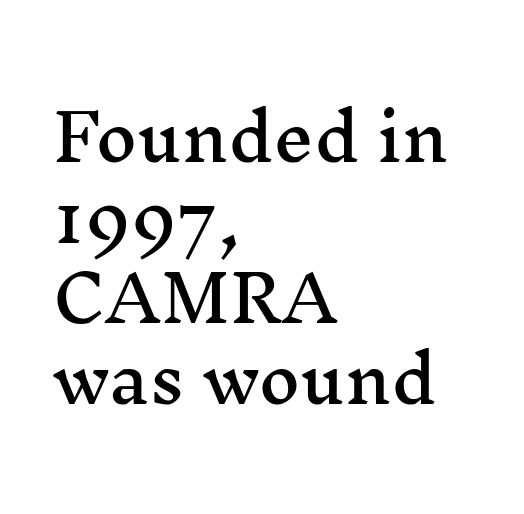
The image shows 64 px wide serif type, upright; set left-aligned, normal line spacing (1.26x), normal letter spacing, not underlined; medium stroke contrast and a medium x-height.
